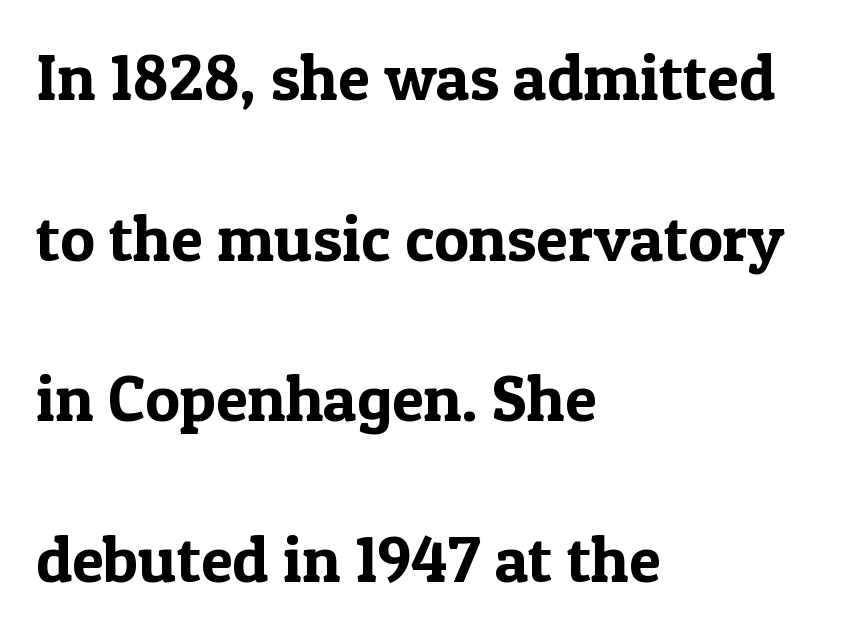
One-word summary of the alignment: left. Leading: increased. The line texture is even and compact thanks to regular tracking. Type without underlining. Serif or sans? Serif — the stroke terminals have little feet. Is this a fixed-width face? No — the glyphs have proportional, varying widths.
